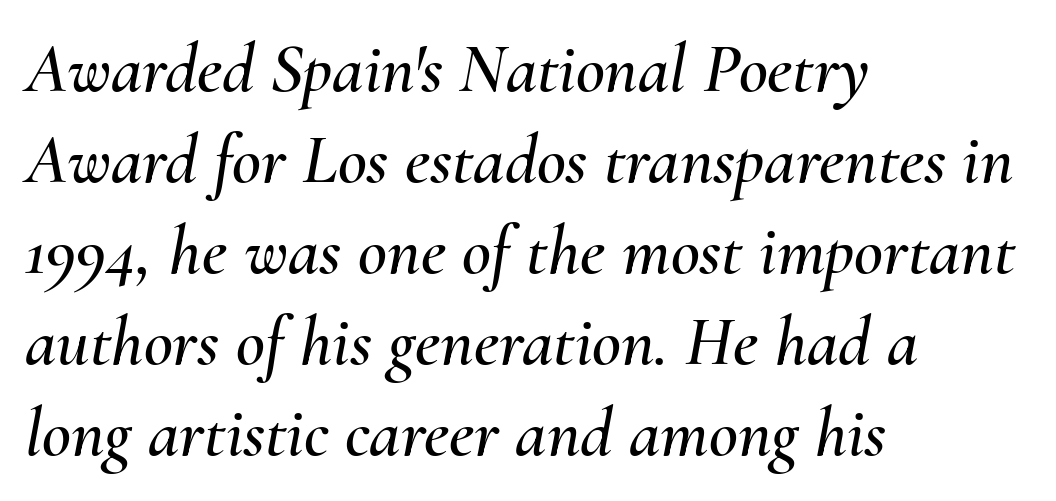
Q: Is the text italic (slanted)? A: Yes, it leans right by about 10 degrees.
Q: Is the text underlined? A: No.
Q: How is the paragraph aligned? A: Left-aligned.
Q: Is the spacing between letters normal or unusually wide? A: Normal.
Q: Is the spacing between lines tight, normal or loose? A: Normal.
Q: Width (condensed, normal, or wide)? A: Normal.
Q: Stroke contrast? A: Medium.
Q: x-height? A: Small.
Q: Monospaced? A: No.
